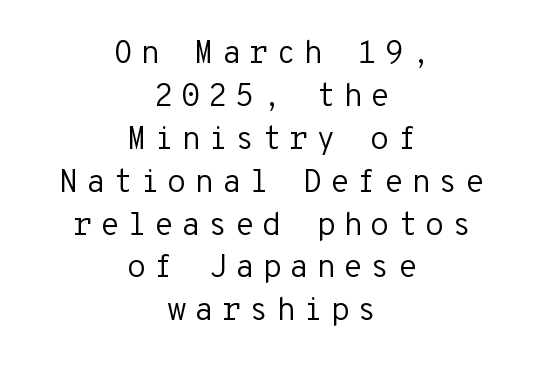
You could count columns in this text — the font is strictly monospaced. Upright lettering throughout. In terms of letterspacing, this is a distinctly airy, spread setting. Each letter's strokes conclude bluntly, with no projecting serifs. The setting favours the middle, as headings and verse often do.
